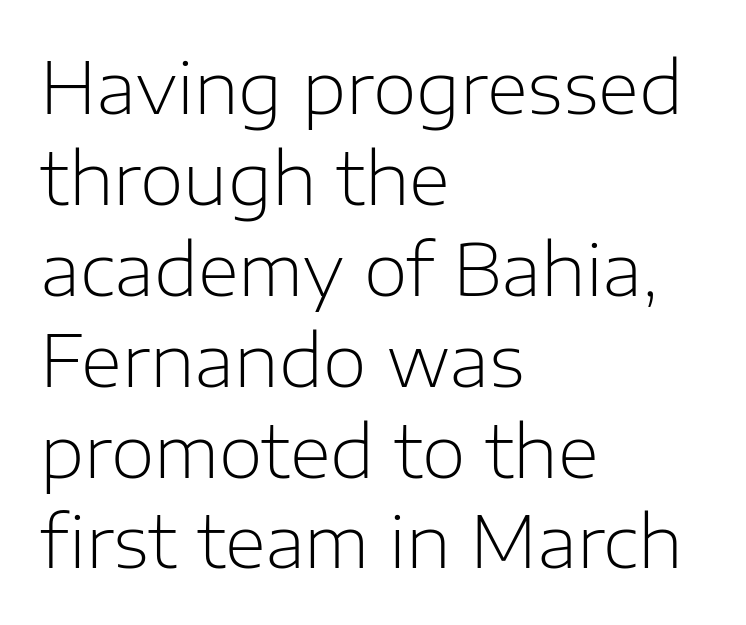
Q: Is the text bold? A: No.
Q: Is the text italic (slanted)? A: No, it is upright.
Q: Is the typeface a serif or a sans-serif typeface? A: Sans-serif.
Q: Is the text underlined? A: No.
Q: How is the paragraph aligned? A: Left-aligned.
Q: Is the spacing between letters normal or unusually wide? A: Normal.
Q: Is the spacing between lines tight, normal or loose? A: Normal.
Q: Width (condensed, normal, or wide)? A: Normal.
Q: Stroke contrast? A: Low.
Q: x-height? A: Medium.
Q: Monospaced? A: No.
